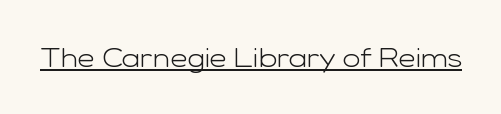
Vertical stems look standard width or narrower in stroke. This sample carries an underscore along the baseline area. Notice how the stems are strictly vertical — no italics here. Spacing between characters is what you'd get straight out of the box.
